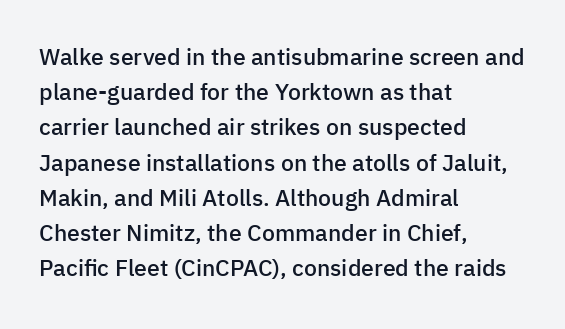
The image shows 23 px text type, upright; set left-aligned, normal line spacing (1.53x), normal letter spacing, not underlined.
